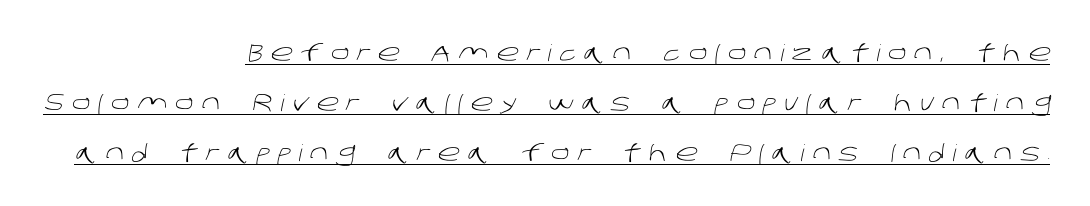
The image shows 23 px text type; set right-aligned, loose line spacing (2.17x), unusually wide letter spacing (+0.35 em), underlined.
